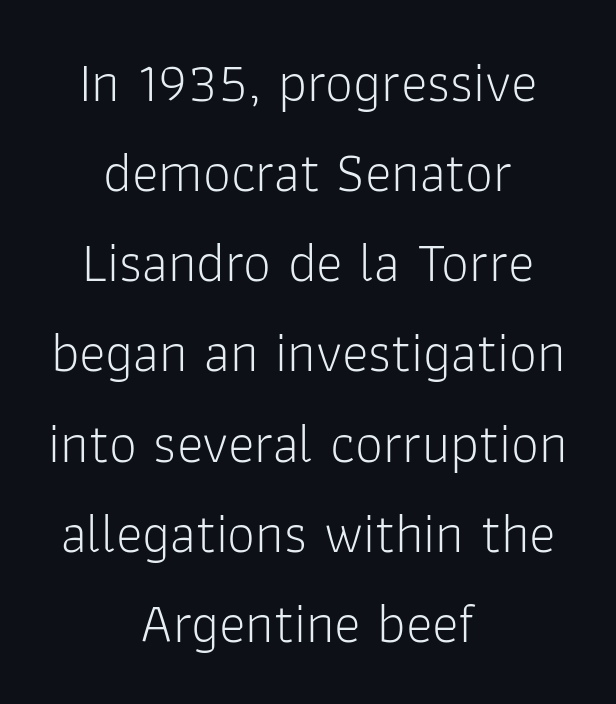
The passage shown is not underscored anywhere. Weight: not bold — regular or lighter. The passage is arranged like a title page — every line centered. If you drew a line through each stem, it would be perfectly vertical. Regarding serifs, this sample does without them.
